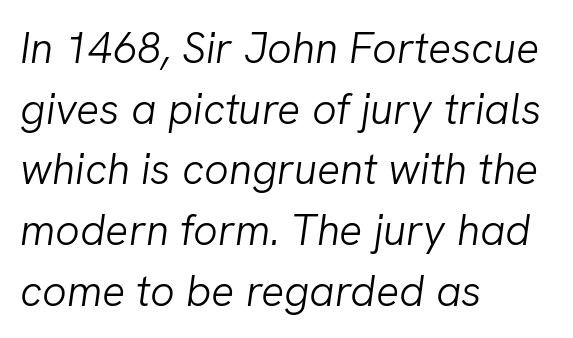
The image shows 43 px light type, italic (leaning right); set left-aligned, normal line spacing (1.41x), normal letter spacing, not underlined; low stroke contrast and a medium x-height.
